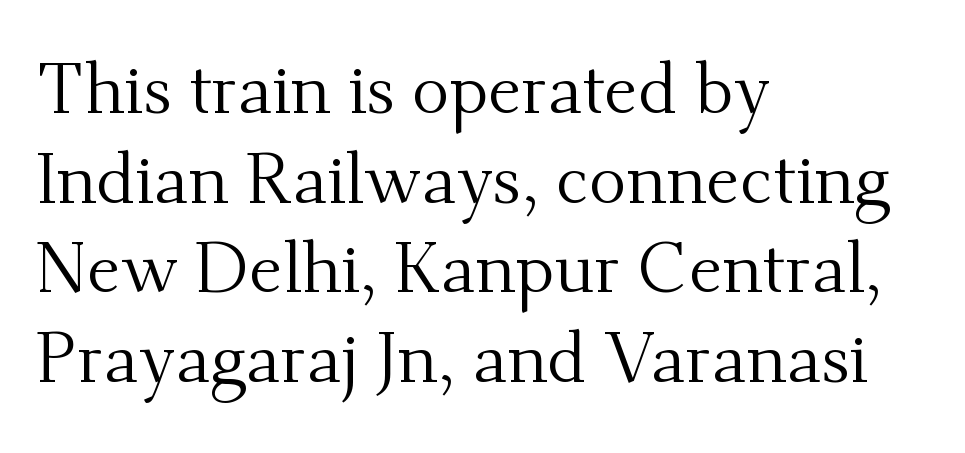
Q: Is the text bold? A: No.
Q: Is the text italic (slanted)? A: No, it is upright.
Q: Is the typeface a serif or a sans-serif typeface? A: Serif.
Q: Is the text underlined? A: No.
Q: How is the paragraph aligned? A: Left-aligned.
Q: Is the spacing between letters normal or unusually wide? A: Normal.
Q: Is the spacing between lines tight, normal or loose? A: Normal.
Q: Width (condensed, normal, or wide)? A: Normal.
Q: Stroke contrast? A: Medium.
Q: x-height? A: Small.
Q: Monospaced? A: No.
